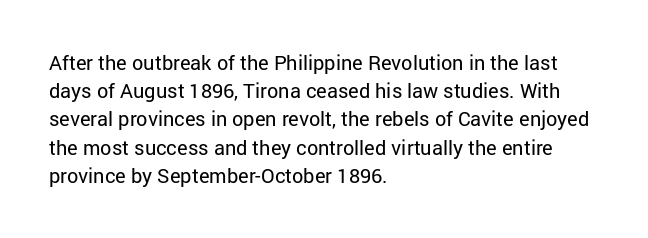
The image shows 20 px text type, upright; set left-aligned, normal line spacing (1.41x), normal letter spacing, not underlined.
